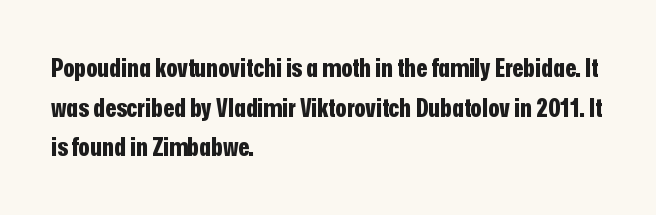
{"italic": "no", "bold": "yes", "underline": "no", "align": "left", "line_spacing": "normal", "line_spacing_ratio": 1.52, "letter_spacing": "normal", "letter_spacing_em": 0.0, "glyph_px": 26}
